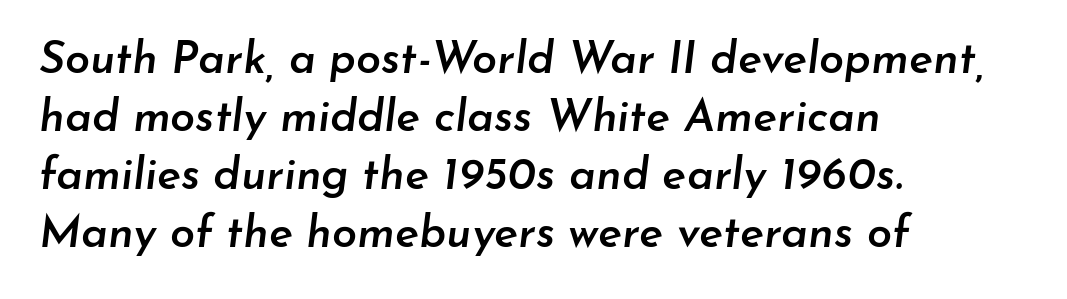
{"italic": "yes", "lean": "right", "slant_degrees": 7, "bold": "semi", "weight": "semibold", "width": "normal", "stroke_contrast": "low", "x_height": "small", "monospaced": "no", "underline": "no", "align": "left", "line_spacing": "normal", "line_spacing_ratio": 1.29, "letter_spacing": "normal", "letter_spacing_em": 0.0, "glyph_px": 45}
